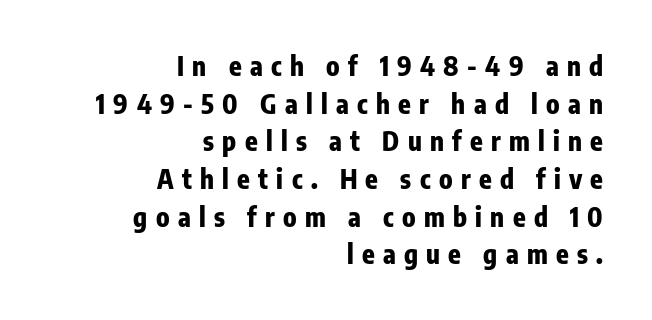
The image shows 26 px bold type, upright; set right-aligned, normal line spacing (1.45x), unusually wide letter spacing (+0.32 em), not underlined.
